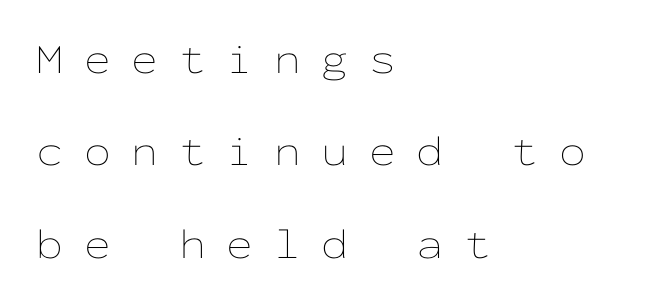
The image shows 43 px thin, wide type, upright, monospaced; set left-aligned, loose line spacing (2.15x), unusually wide letter spacing (+0.48 em), not underlined; low stroke contrast and a medium x-height.
